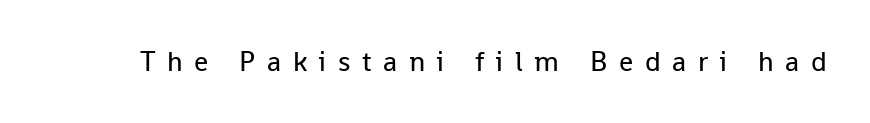
Q: Is the text bold? A: No.
Q: Is the text italic (slanted)? A: No, it is upright.
Q: Is the typeface a serif or a sans-serif typeface? A: Sans-serif.
Q: Is the text underlined? A: No.
Q: Is the spacing between letters normal or unusually wide? A: Unusually wide.
Q: Width (condensed, normal, or wide)? A: Normal.
Q: Stroke contrast? A: Low.
Q: x-height? A: Medium.
Q: Monospaced? A: No.
